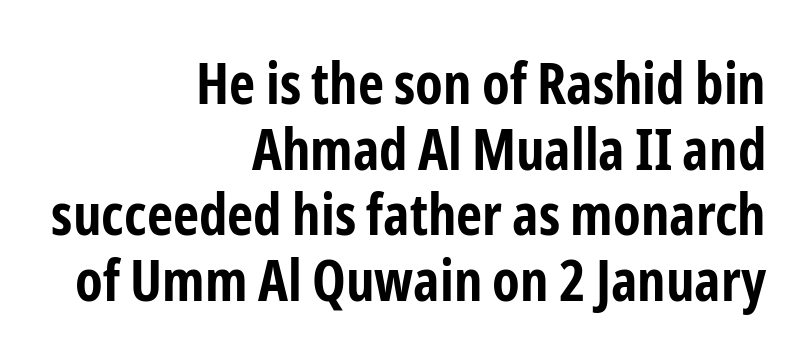
{"serif": "no", "italic": "no", "bold": "yes", "weight": "bold", "width": "condensed", "stroke_contrast": "low", "x_height": "medium", "monospaced": "no", "underline": "no", "align": "right", "line_spacing": "tight", "line_spacing_ratio": 1.15, "letter_spacing": "normal", "letter_spacing_em": 0.0, "glyph_px": 57}
